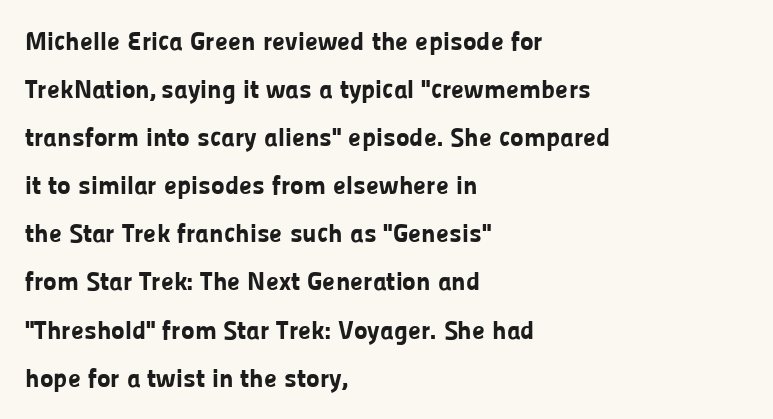
{"italic": "no", "bold": "yes", "underline": "no", "align": "left", "line_spacing_ratio": 1.85, "letter_spacing": "normal", "letter_spacing_em": 0.0, "glyph_px": 26}
